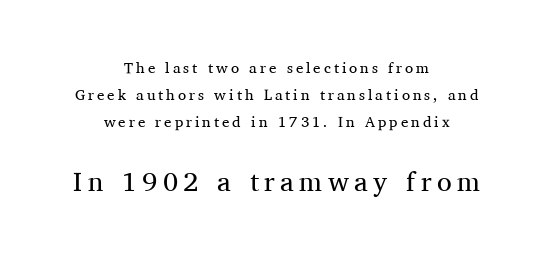
A student would call this center alignment; a typographer would say set centered. Nobody drew a line under any word here. Characters follow at a spacing far wider than the type designer built in. The strokes are not fattened; the text isn't bold. Do the letters lean? They stand straight. Which chunk is bigger? The second one — the bottom block dwarfs the top.
